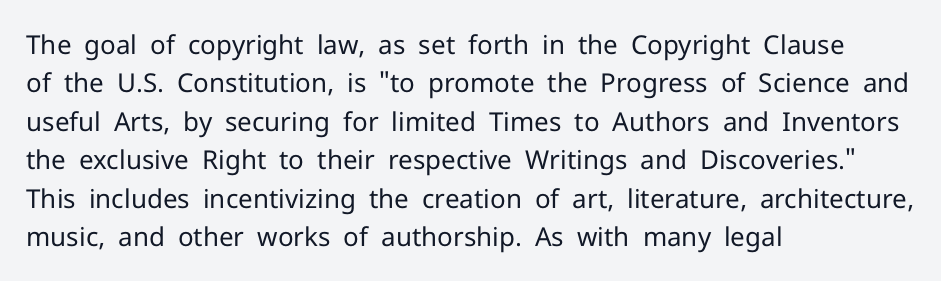
The image shows 26 px text type, upright; set left-aligned, normal line spacing (1.48x), normal letter spacing, not underlined.
